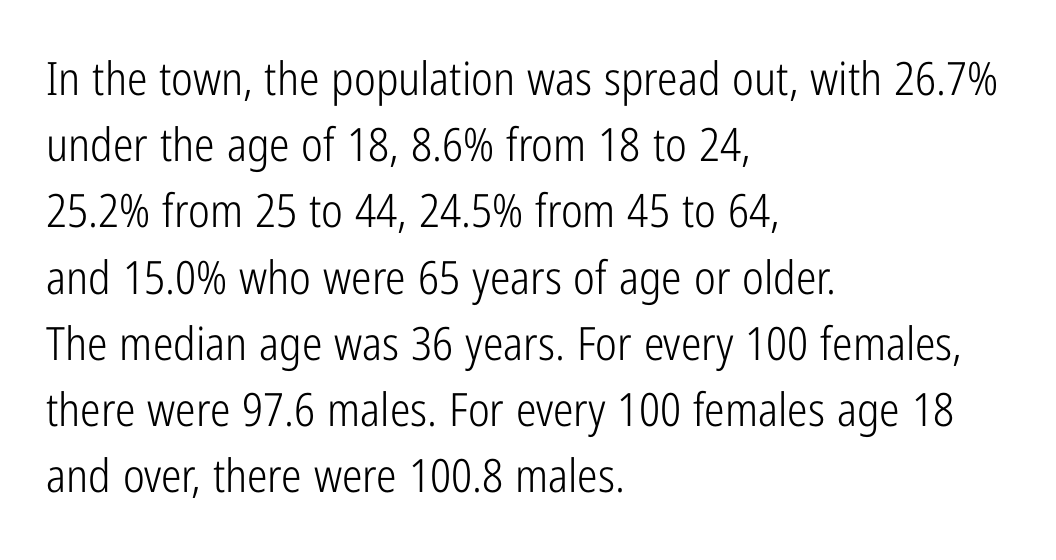
{"serif": "no", "italic": "no", "bold": "no", "weight": "light", "width": "condensed", "stroke_contrast": "low", "x_height": "medium", "monospaced": "no", "underline": "no", "align": "left", "line_spacing": "normal", "line_spacing_ratio": 1.44, "letter_spacing": "normal", "letter_spacing_em": 0.0, "glyph_px": 46}
